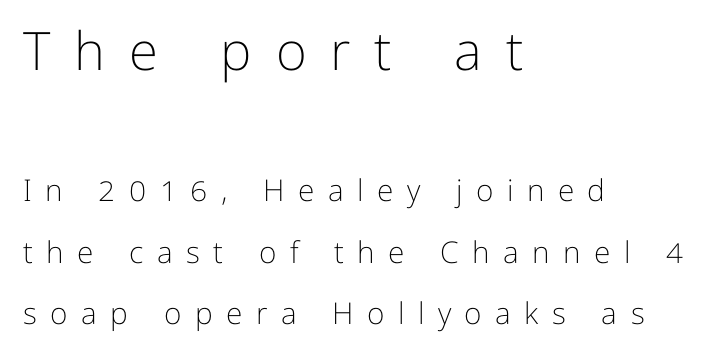
The image shows 53 px light sans-serif type, upright; set left-aligned, loose line spacing (2.05x), unusually wide letter spacing (+0.45 em), not underlined; the first (top) block is 1.77x larger; low stroke contrast and a medium x-height.
